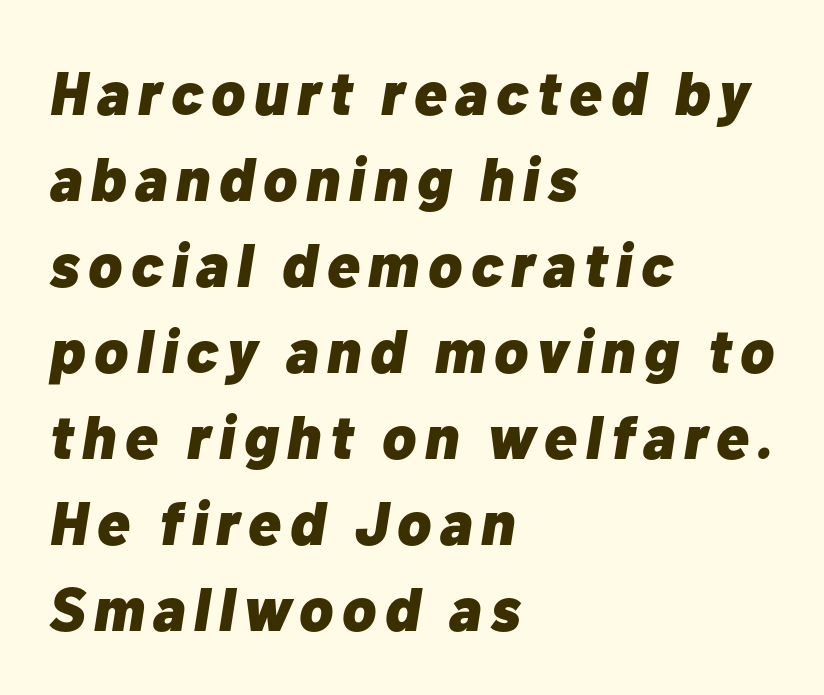
Q: Is the text bold? A: Yes.
Q: Is the text italic (slanted)? A: Yes, it leans right by about 10 degrees.
Q: Is the text underlined? A: No.
Q: How is the paragraph aligned? A: Left-aligned.
Q: Is the spacing between lines tight, normal or loose? A: Normal.
Q: Width (condensed, normal, or wide)? A: Normal.
Q: Stroke contrast? A: Low.
Q: x-height? A: Medium.
Q: Monospaced? A: No.
